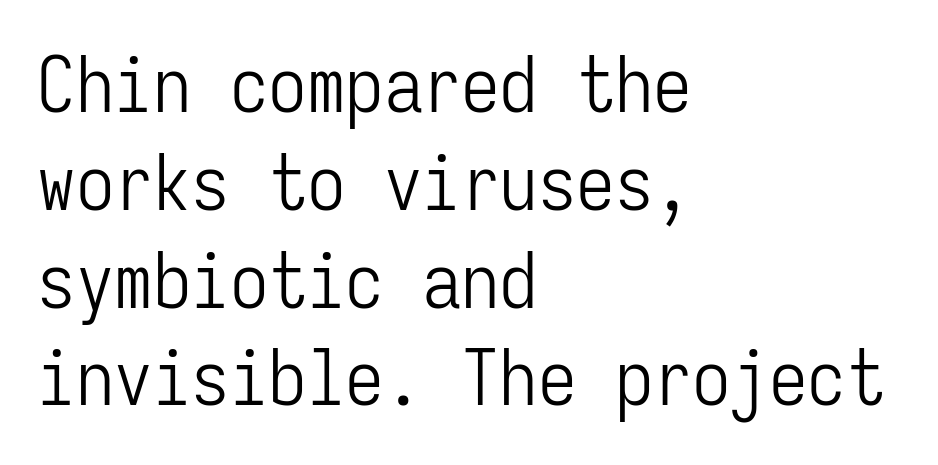
The image shows 77 px light, condensed sans-serif type, upright, monospaced; set left-aligned, normal line spacing (1.27x), normal letter spacing, not underlined; low stroke contrast and a medium x-height.
